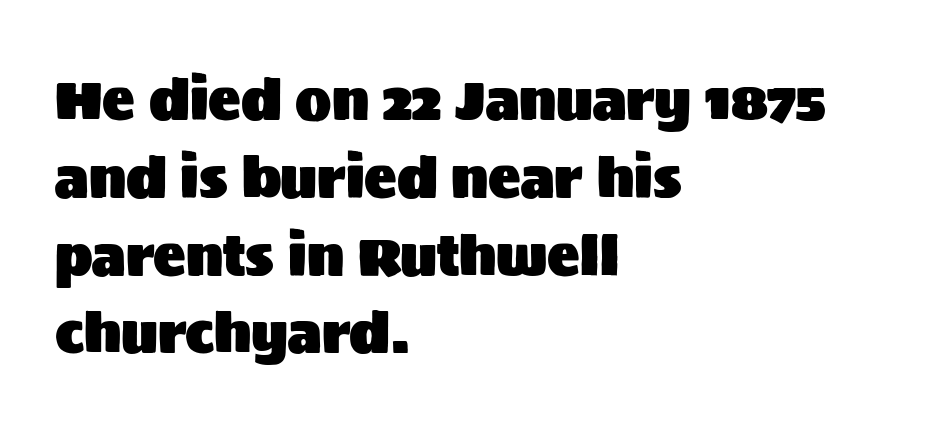
The image shows 54 px sans-serif type, upright; set left-aligned, normal line spacing (1.44x), normal letter spacing, not underlined; medium stroke contrast and a large x-height.
